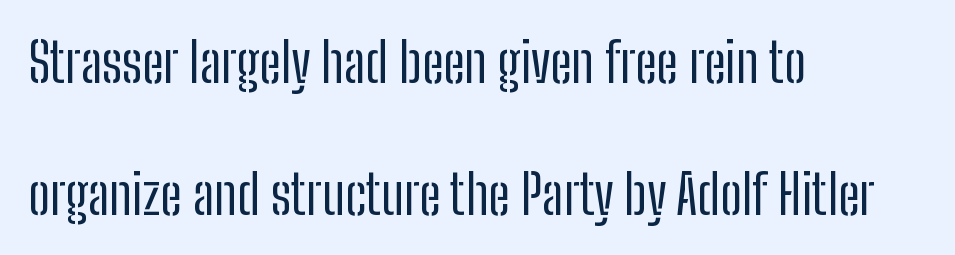
Q: Is the text bold? A: No.
Q: Is the text italic (slanted)? A: No, it is upright.
Q: Is the typeface a serif or a sans-serif typeface? A: Sans-serif.
Q: Is the text underlined? A: No.
Q: How is the paragraph aligned? A: Left-aligned.
Q: Is the spacing between letters normal or unusually wide? A: Normal.
Q: Is the spacing between lines tight, normal or loose? A: Loose.
Q: Width (condensed, normal, or wide)? A: Condensed.
Q: Stroke contrast? A: Low.
Q: x-height? A: Medium.
Q: Monospaced? A: No.
